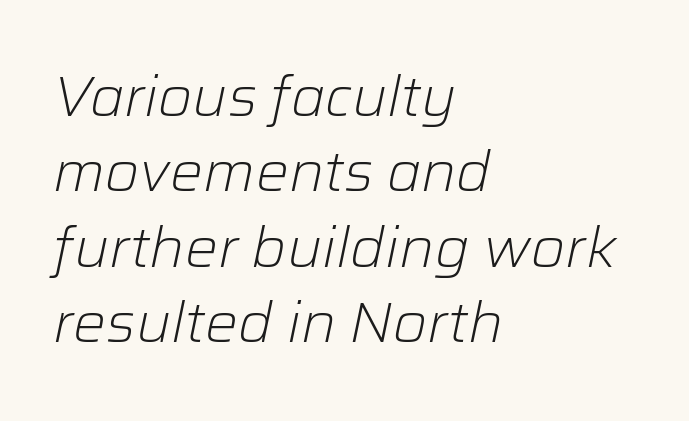
Notice how the stems are inclined rather than vertical — that's the hallmark of italics. All the whitespace from short lines collects on the right. Bold? No — there's no thickening of the strokes. Each new line begins a customary step beneath the previous one.
